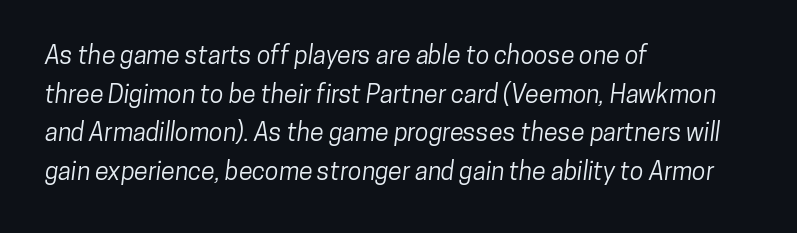
Q: Is the text underlined? A: No.
Q: How is the paragraph aligned? A: Left-aligned.
Q: Is the spacing between letters normal or unusually wide? A: Normal.
Q: Is the spacing between lines tight, normal or loose? A: Normal.
